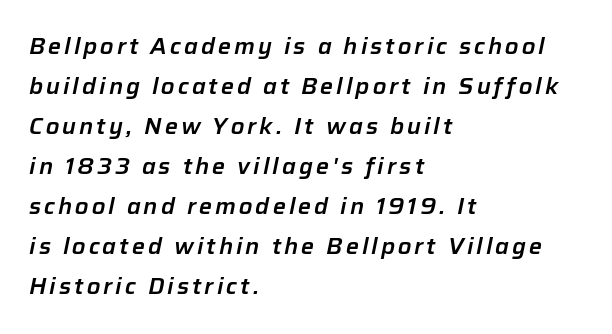
The baseline area is clear. The rag falls on the right side of this text block. This sample uses an oblique cut, with every glyph tilted off the vertical.
